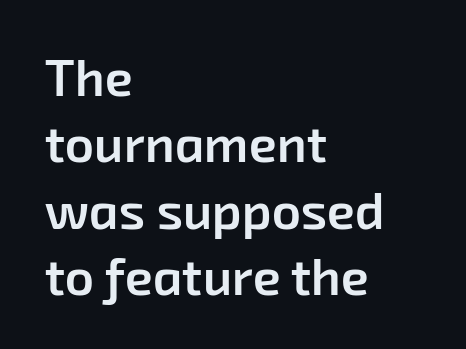
The paragraph has a hard left edge and a soft right edge. Observe the ordinary spacing: letters are neighbours, not strangers. Observe the absence of serifs on each vertical stroke in this sample. Just letters on the line, the space beneath them empty. Do the characters align in a grid? No, the font is proportional.
